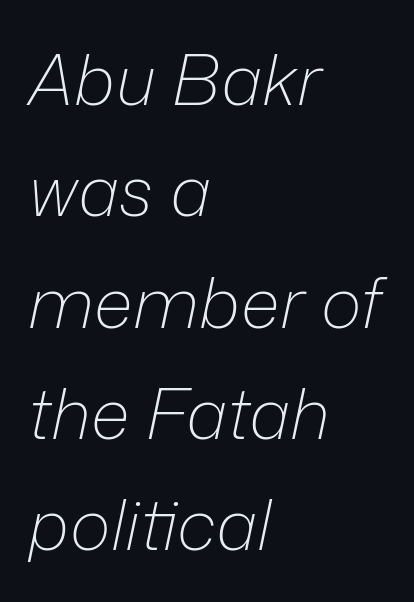
Q: Is the text bold? A: No.
Q: Is the text italic (slanted)? A: Yes, it leans right by about 12 degrees.
Q: Is the text underlined? A: No.
Q: How is the paragraph aligned? A: Left-aligned.
Q: Is the spacing between letters normal or unusually wide? A: Normal.
Q: Is the spacing between lines tight, normal or loose? A: Normal.
Q: Width (condensed, normal, or wide)? A: Normal.
Q: Stroke contrast? A: Low.
Q: x-height? A: Medium.
Q: Monospaced? A: No.
